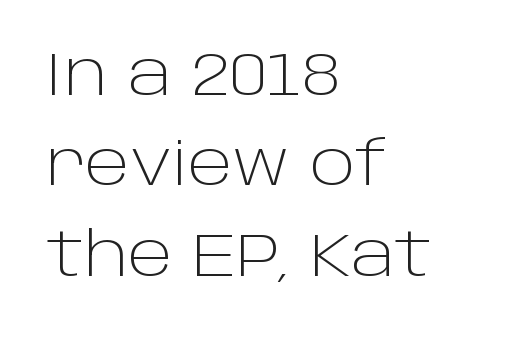
{"serif": "no", "italic": "no", "bold": "no", "weight": "light", "width": "normal", "stroke_contrast": "low", "x_height": "large", "monospaced": "no", "underline": "no", "align": "left", "line_spacing": "normal", "line_spacing_ratio": 1.48, "letter_spacing": "normal", "letter_spacing_em": 0.0, "glyph_px": 61}
